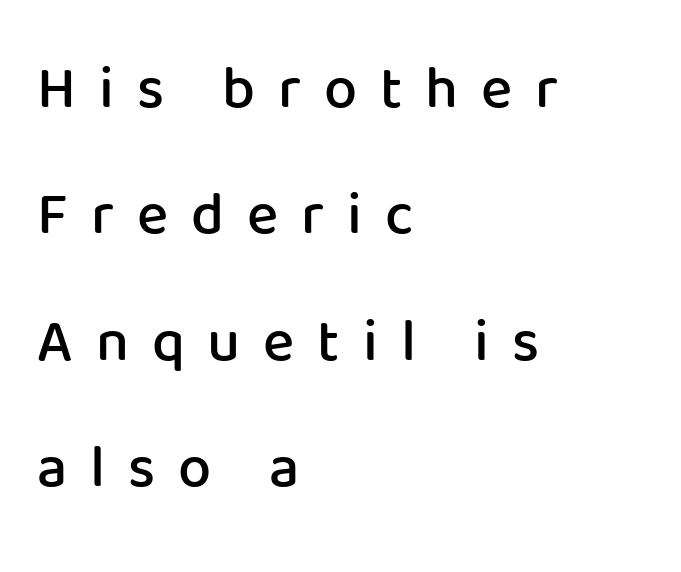
Q: Is the text bold? A: Semi-bold.
Q: Is the text italic (slanted)? A: No, it is upright.
Q: Is the typeface a serif or a sans-serif typeface? A: Sans-serif.
Q: Is the text underlined? A: No.
Q: How is the paragraph aligned? A: Left-aligned.
Q: Is the spacing between letters normal or unusually wide? A: Unusually wide.
Q: Is the spacing between lines tight, normal or loose? A: Loose.
Q: Width (condensed, normal, or wide)? A: Normal.
Q: Stroke contrast? A: Low.
Q: x-height? A: Medium.
Q: Monospaced? A: No.
